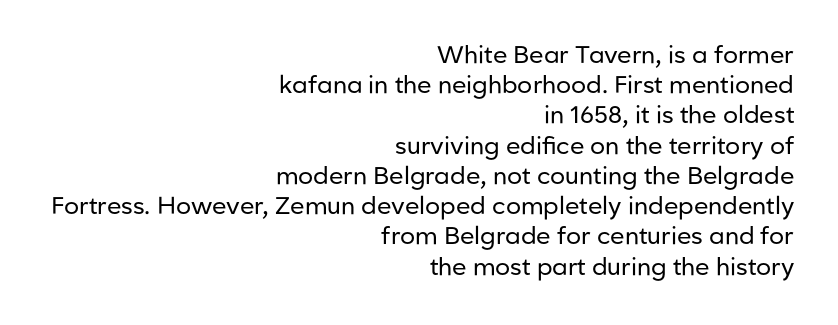
Q: Is the text bold? A: No.
Q: Is the text italic (slanted)? A: No, it is upright.
Q: Is the text underlined? A: No.
Q: How is the paragraph aligned? A: Right-aligned.
Q: Is the spacing between letters normal or unusually wide? A: Normal.
Q: Is the spacing between lines tight, normal or loose? A: Normal.
